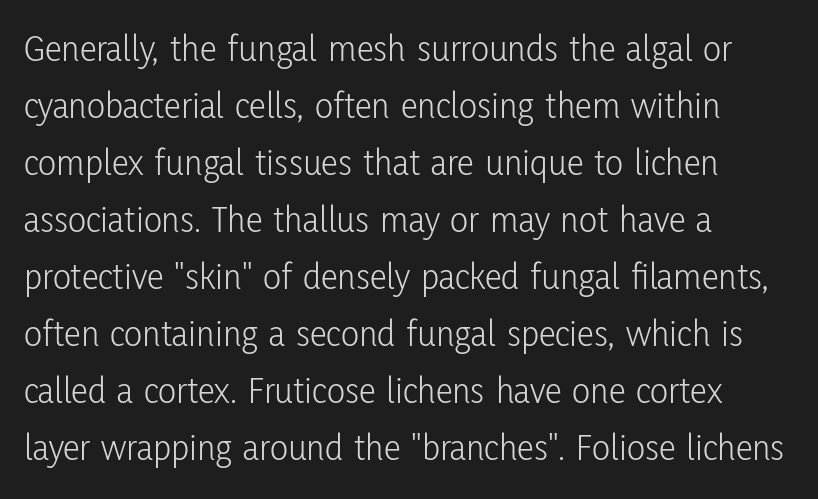
{"serif": "no", "italic": "no", "bold": "no", "weight": "light", "width": "condensed", "stroke_contrast": "low", "x_height": "medium", "monospaced": "no", "underline": "no", "align": "left", "line_spacing": "normal", "line_spacing_ratio": 1.5, "letter_spacing": "normal", "letter_spacing_em": 0.0, "glyph_px": 38}
